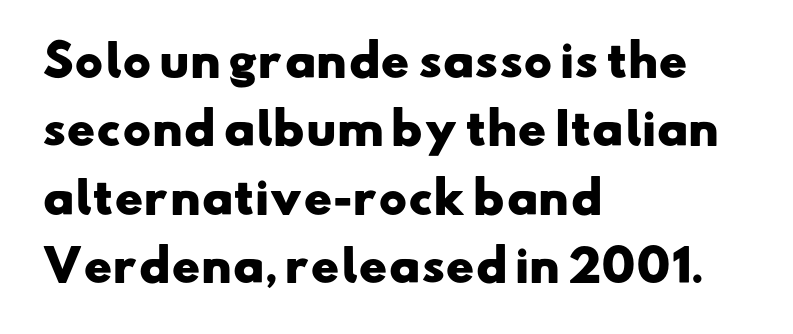
Q: Is the text bold? A: Yes.
Q: Is the typeface a serif or a sans-serif typeface? A: Sans-serif.
Q: Is the text underlined? A: No.
Q: How is the paragraph aligned? A: Left-aligned.
Q: Is the spacing between letters normal or unusually wide? A: Normal.
Q: Is the spacing between lines tight, normal or loose? A: Normal.
Q: Width (condensed, normal, or wide)? A: Wide.
Q: Stroke contrast? A: Low.
Q: x-height? A: Small.
Q: Monospaced? A: No.
